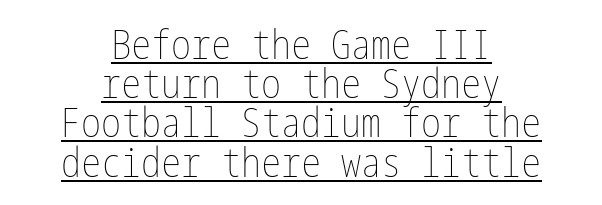
{"italic": "no", "bold": "no", "weight": "thin", "width": "condensed", "stroke_contrast": "low", "x_height": "medium", "underline": "yes", "align": "center", "line_spacing": "tight", "line_spacing_ratio": 0.98, "letter_spacing": "normal", "letter_spacing_em": 0.0, "glyph_px": 40}
